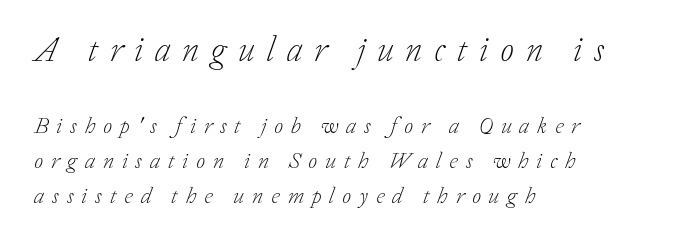
{"serif": "yes", "italic": "yes", "lean": "right", "slant_degrees": 20, "bold": "no", "weight": "light", "width": "normal", "stroke_contrast": "low", "x_height": "medium", "monospaced": "no", "underline": "no", "align": "left", "line_spacing": "normal", "line_spacing_ratio": 1.52, "letter_spacing": "wide", "letter_spacing_em": 0.34, "larger_block": "first", "size_ratio": 1.52, "glyph_px": 35}
